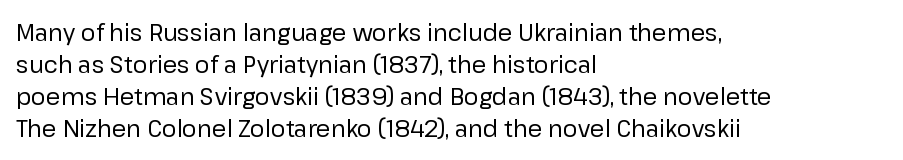
{"italic": "no", "bold": "no", "underline": "no", "align": "left", "line_spacing": "normal", "line_spacing_ratio": 1.39, "letter_spacing": "normal", "letter_spacing_em": 0.0, "glyph_px": 23}
